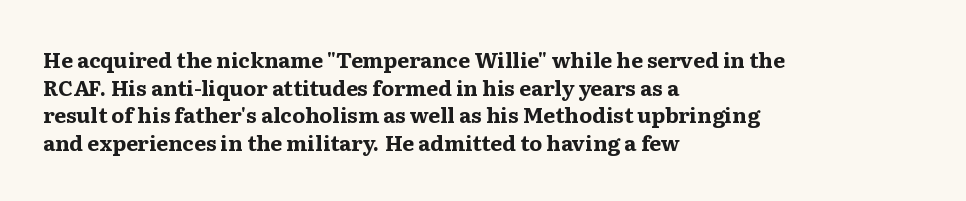
{"italic": "no", "bold": "yes", "underline": "no", "align": "left", "line_spacing": "normal", "line_spacing_ratio": 1.31, "letter_spacing": "normal", "letter_spacing_em": 0.0, "glyph_px": 21}
